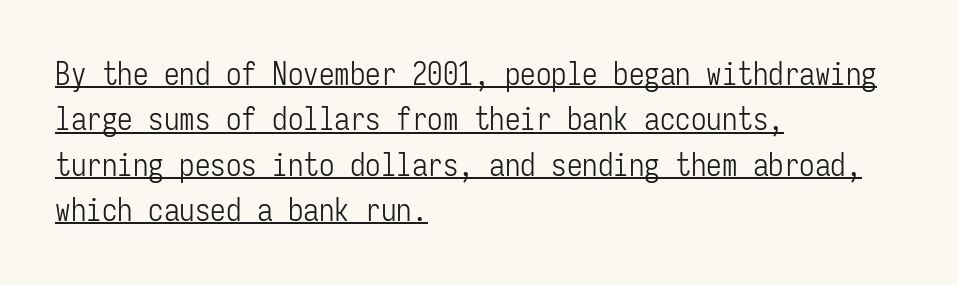
{"serif": "no", "italic": "no", "bold": "no", "weight": "light", "width": "condensed", "stroke_contrast": "low", "x_height": "medium", "monospaced": "yes", "underline": "yes", "align": "left", "line_spacing": "normal", "line_spacing_ratio": 1.46, "letter_spacing": "normal", "letter_spacing_em": 0.0, "glyph_px": 31}
